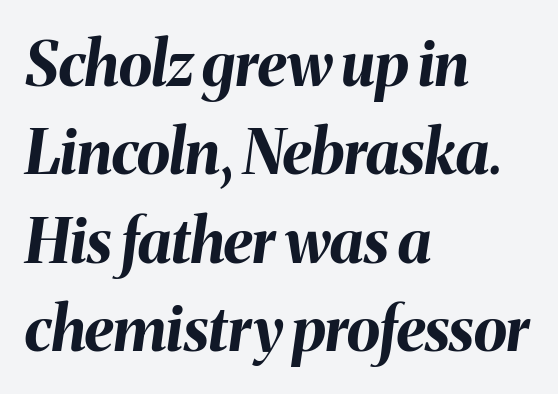
The image shows 61 px bold type, italic (leaning right); set left-aligned, normal line spacing (1.45x), normal letter spacing, not underlined; medium stroke contrast and a medium x-height.
